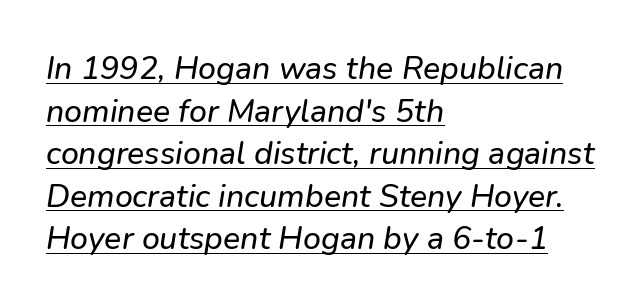
The type family on display is of the sans-serif kind. Here the glyphs are tracked normally, forming tight word shapes. The compositor pushed each line to the left boundary. One glance says typical: line gaps are just what's usual. The letters advance in unequal steps, a hallmark of proportional type.
